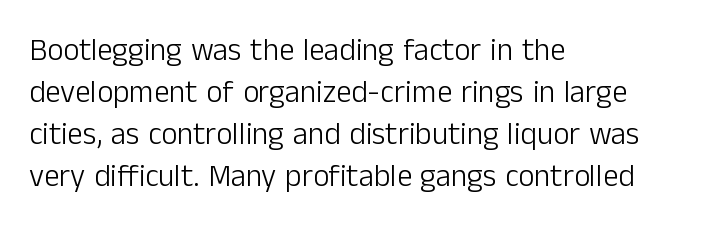
The image shows 31 px light sans-serif type, upright; set left-aligned, normal line spacing (1.35x), normal letter spacing, not underlined; low stroke contrast and a medium x-height.
